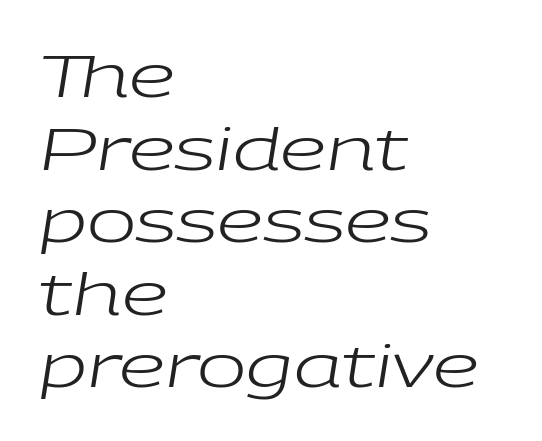
{"italic": "yes", "lean": "right", "slant_degrees": 9, "bold": "no", "weight": "regular", "width": "wide", "stroke_contrast": "low", "x_height": "medium", "monospaced": "no", "underline": "no", "align": "left", "line_spacing_ratio": 1.23, "letter_spacing": "normal", "letter_spacing_em": 0.0, "glyph_px": 59}
